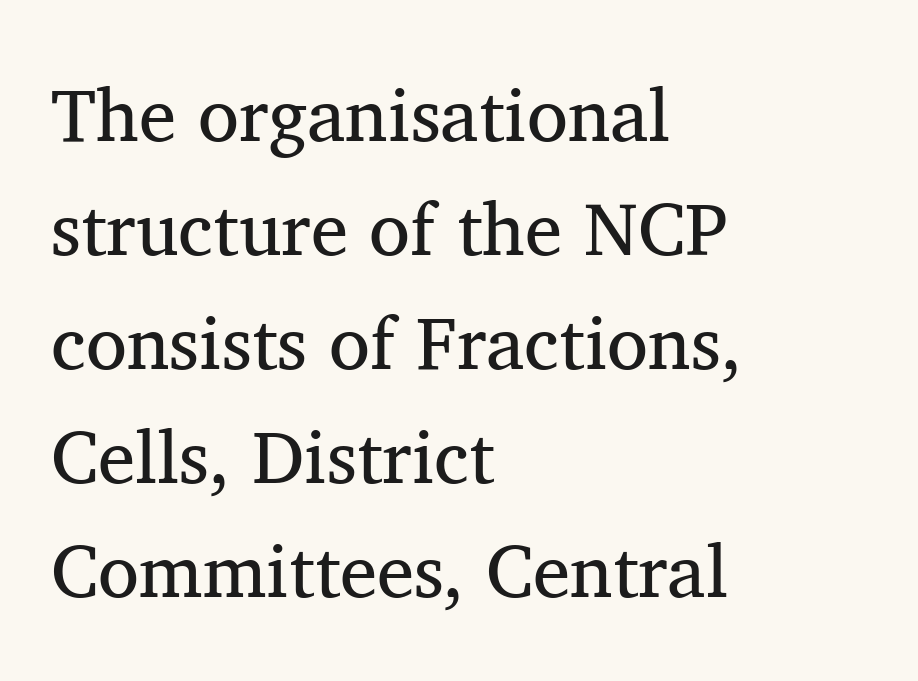
If you drew a line through each stem, it would be perfectly vertical. This rendering features lettering with no underline. A typesetter would call this zero additional tracking. The face used here is seriffed, in the tradition of book romans. A typesetter would call this proportional, since set widths differ per character.
